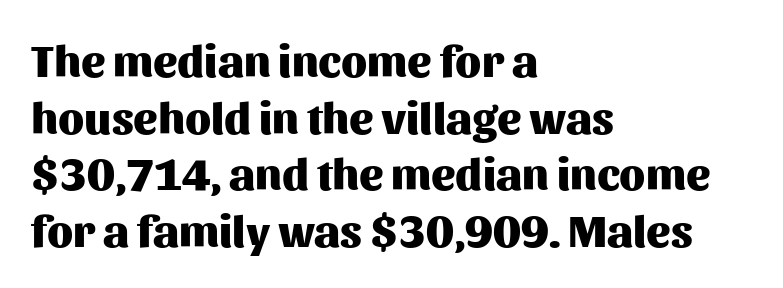
What weight is shown? A full bold with thick strokes. Caption: standard tracking, unaltered. Grotesque or geometric, the face here clearly has no serifs. Characters remain perfectly vertical along every line. Vertically, the passage feels balanced, rows spaced as you'd expect. Bare-footed words on every line.
